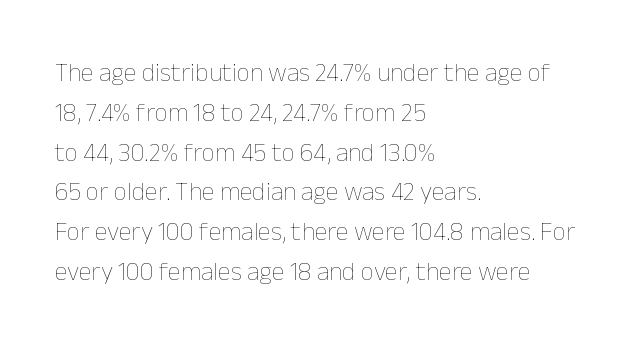
{"italic": "no", "bold": "no", "underline": "no", "align": "left", "line_spacing": "normal", "line_spacing_ratio": 1.53, "letter_spacing": "normal", "letter_spacing_em": 0.0, "glyph_px": 26}
